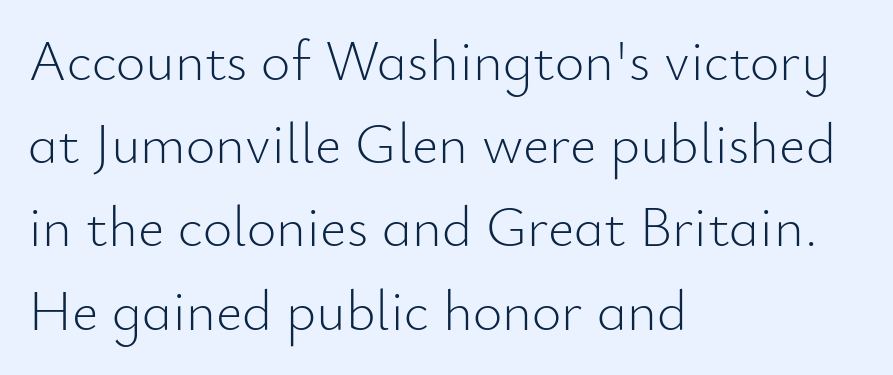
The image shows 57 px light sans-serif type, upright; set left-aligned, normal line spacing (1.46x), normal letter spacing, not underlined; low stroke contrast and a small x-height.
